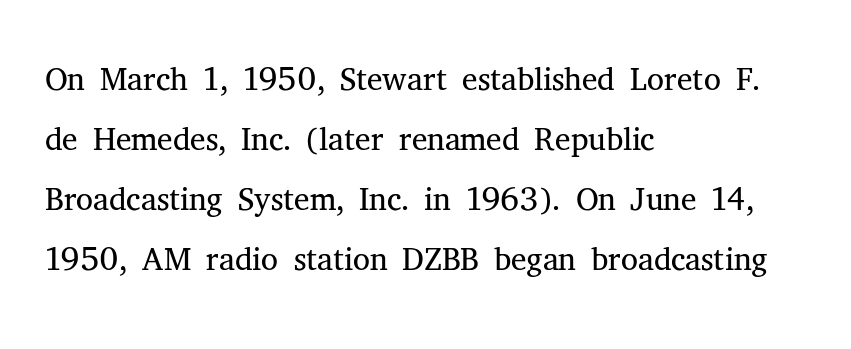
{"serif": "yes", "italic": "no", "bold": "no", "weight": "light", "width": "normal", "stroke_contrast": "medium", "x_height": "medium", "monospaced": "no", "underline": "no", "align": "left", "line_spacing": "normal", "line_spacing_ratio": 1.25, "letter_spacing": "normal", "letter_spacing_em": 0.0, "glyph_px": 48}
